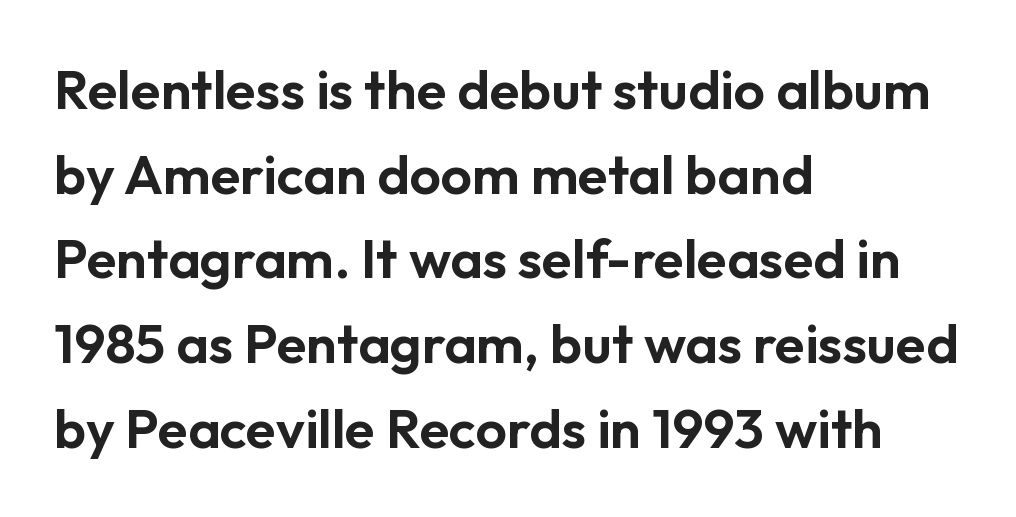
{"serif": "no", "italic": "no", "width": "normal", "stroke_contrast": "low", "x_height": "medium", "monospaced": "no", "underline": "no", "align": "left", "line_spacing": "normal", "line_spacing_ratio": 1.54, "letter_spacing": "normal", "letter_spacing_em": 0.0, "glyph_px": 55}
